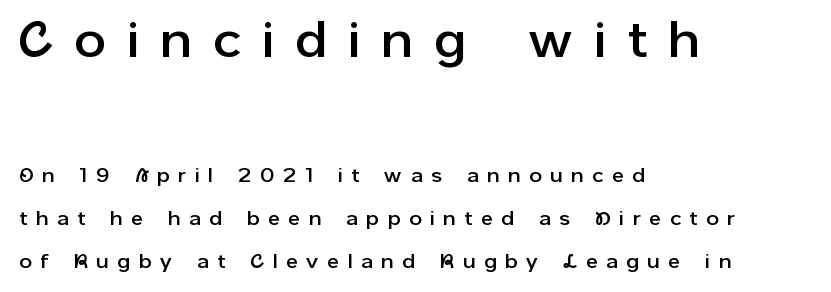
The block sitting higher on the canvas is the one with enlarged characters. Words appear elongated and porous because spacing is wide. The block of text is sparse from top to bottom, with ample space between rows. Note the varied advance widths — an 'i' is clearly narrower than an 'm'. Italic? Not at all — the glyphs are vertical. Clear beneath every line of the passage.
